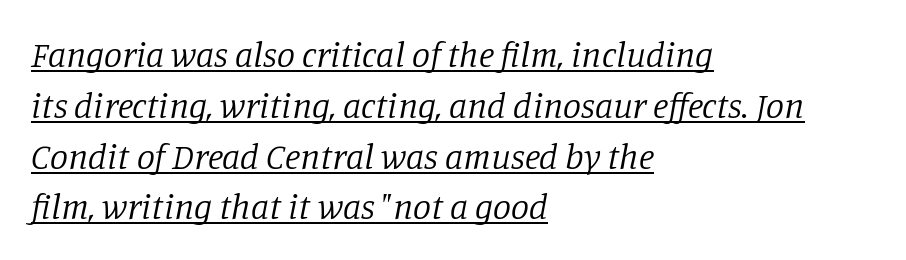
Students, observe: this is what conventionally led text looks like. This rendering employs a face with finishing strokes, i.e., a serif. Each letter keeps its own natural width here, so spacing adapts to shape. This is oblique type, the kind used for emphasis or titles. This is underlined copy, the kind a proofreader might mark for attention. The cut favours lightness, reaching ordinary text weight at its darkest.
